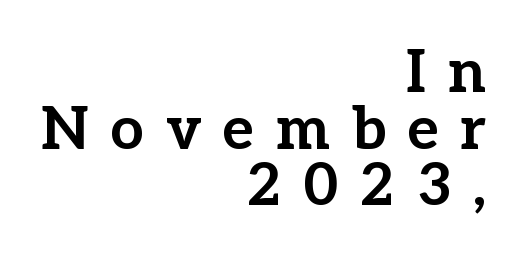
Q: Is the text bold? A: Yes.
Q: Is the text italic (slanted)? A: No, it is upright.
Q: Is the typeface a serif or a sans-serif typeface? A: Serif.
Q: Is the text underlined? A: No.
Q: How is the paragraph aligned? A: Right-aligned.
Q: Is the spacing between letters normal or unusually wide? A: Unusually wide.
Q: Is the spacing between lines tight, normal or loose? A: Tight.
Q: Width (condensed, normal, or wide)? A: Normal.
Q: Stroke contrast? A: Low.
Q: x-height? A: Medium.
Q: Monospaced? A: No.
